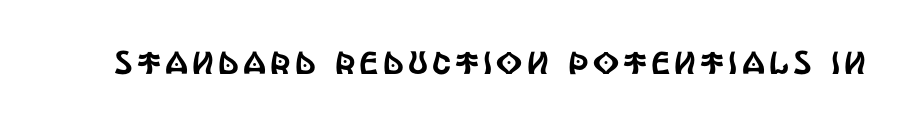
{"serif": "no", "italic": "no", "width": "condensed", "x_height": "large", "monospaced": "no", "underline": "no", "glyph_px": 32}
